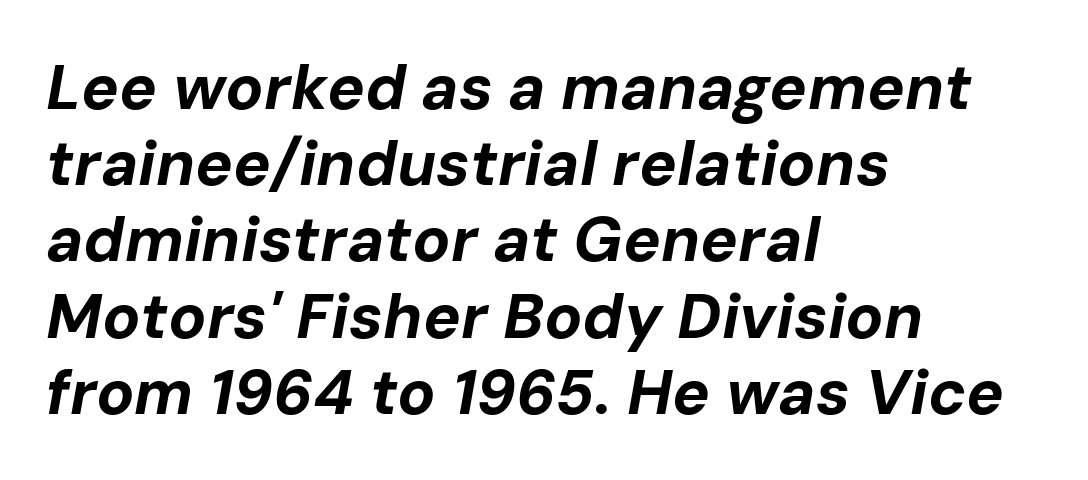
Q: Is the text bold? A: Yes.
Q: Is the text italic (slanted)? A: Yes, it leans right by about 10 degrees.
Q: Is the text underlined? A: No.
Q: How is the paragraph aligned? A: Left-aligned.
Q: Is the spacing between letters normal or unusually wide? A: Normal.
Q: Width (condensed, normal, or wide)? A: Normal.
Q: Stroke contrast? A: Low.
Q: x-height? A: Medium.
Q: Monospaced? A: No.
